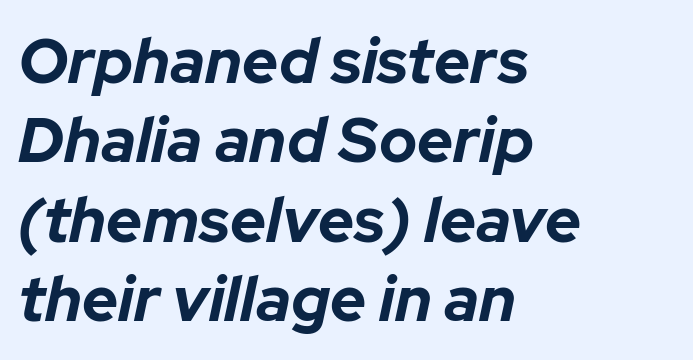
Q: Is the text bold? A: Yes.
Q: Is the text italic (slanted)? A: Yes, it leans right by about 12 degrees.
Q: Is the text underlined? A: No.
Q: How is the paragraph aligned? A: Left-aligned.
Q: Is the spacing between letters normal or unusually wide? A: Normal.
Q: Is the spacing between lines tight, normal or loose? A: Normal.
Q: Width (condensed, normal, or wide)? A: Normal.
Q: Stroke contrast? A: Low.
Q: x-height? A: Medium.
Q: Monospaced? A: No.
